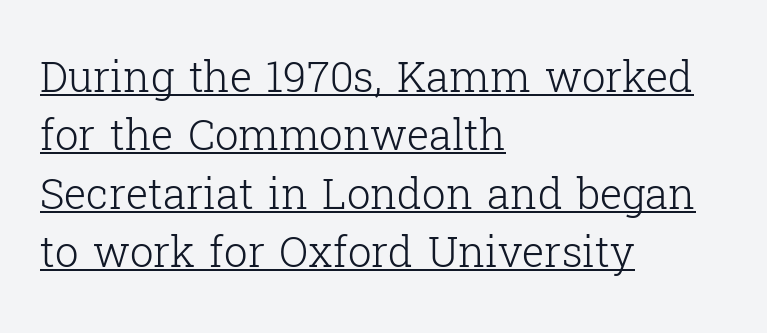
The font sits on the lighter half of the weight spectrum, regular included. The face used here is rendered with its standard letterfit. These characters rest on top of a visible drawn line. A student would call this left alignment; a typographer would say flush left, rag right. Think of a printed novel: that variable character pitch is what you see here.
